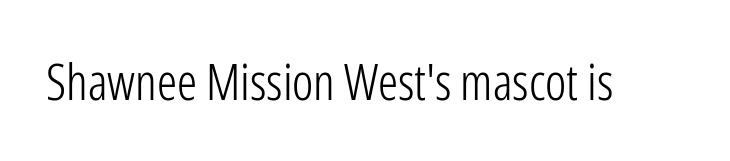
{"serif": "no", "italic": "no", "bold": "no", "weight": "light", "width": "condensed", "stroke_contrast": "low", "x_height": "medium", "monospaced": "no", "underline": "no", "letter_spacing": "normal", "letter_spacing_em": 0.0, "glyph_px": 50}
